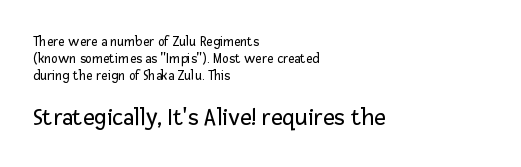
{"italic": "no", "bold": "no", "underline": "no", "align": "left", "line_spacing_ratio": 1.2, "letter_spacing": "normal", "letter_spacing_em": 0.0, "larger_block": "second", "size_ratio": 1.79, "glyph_px": 25}
